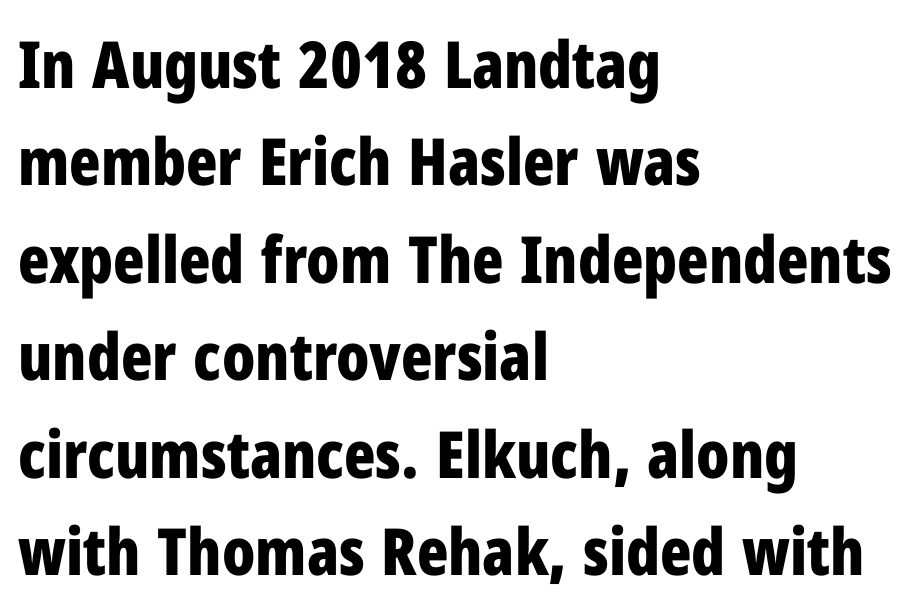
Q: Is the text bold? A: Yes.
Q: Is the text italic (slanted)? A: No, it is upright.
Q: Is the typeface a serif or a sans-serif typeface? A: Sans-serif.
Q: Is the text underlined? A: No.
Q: How is the paragraph aligned? A: Left-aligned.
Q: Is the spacing between letters normal or unusually wide? A: Normal.
Q: Is the spacing between lines tight, normal or loose? A: Normal.
Q: Width (condensed, normal, or wide)? A: Condensed.
Q: Stroke contrast? A: Low.
Q: x-height? A: Medium.
Q: Monospaced? A: No.
